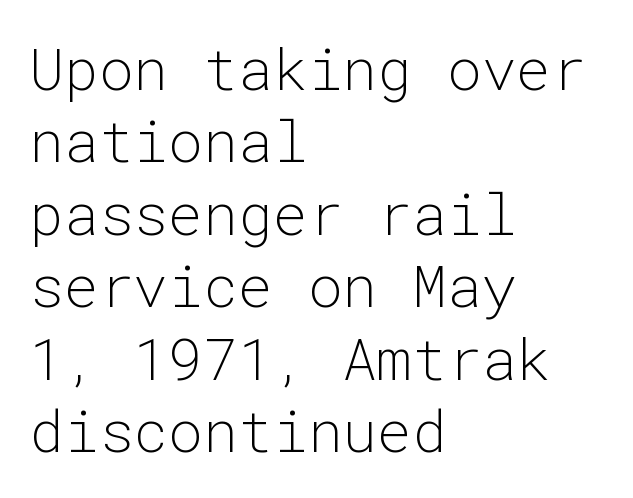
Q: Is the text bold? A: No.
Q: Is the text italic (slanted)? A: No, it is upright.
Q: Is the typeface a serif or a sans-serif typeface? A: Sans-serif.
Q: Is the text underlined? A: No.
Q: How is the paragraph aligned? A: Left-aligned.
Q: Is the spacing between letters normal or unusually wide? A: Normal.
Q: Is the spacing between lines tight, normal or loose? A: Normal.
Q: Width (condensed, normal, or wide)? A: Normal.
Q: Stroke contrast? A: Low.
Q: x-height? A: Medium.
Q: Monospaced? A: Yes.
